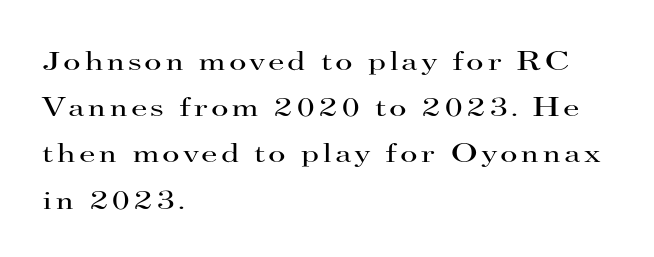
In CSS terms this would be text-align: left. The font sits on the lighter half of the weight spectrum, regular included. Glance below the letters and you will spot only blank space. Style check: upright.
